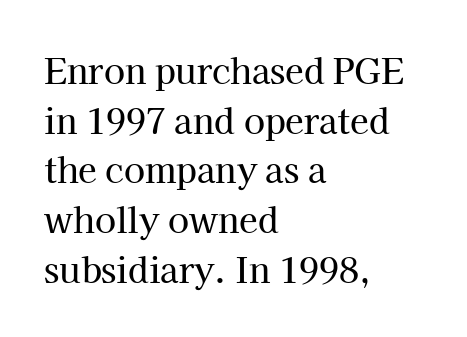
{"serif": "yes", "italic": "no", "width": "normal", "stroke_contrast": "high", "x_height": "medium", "monospaced": "no", "underline": "no", "align": "left", "line_spacing": "normal", "line_spacing_ratio": 1.46, "letter_spacing": "normal", "letter_spacing_em": 0.0, "glyph_px": 34}
